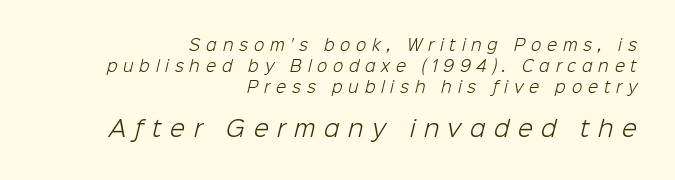
{"bold": "no", "underline": "no", "align": "right", "line_spacing": "normal", "line_spacing_ratio": 1.4, "letter_spacing": "wide", "letter_spacing_em": 0.39, "larger_block": "second", "size_ratio": 1.47, "glyph_px": 22}
